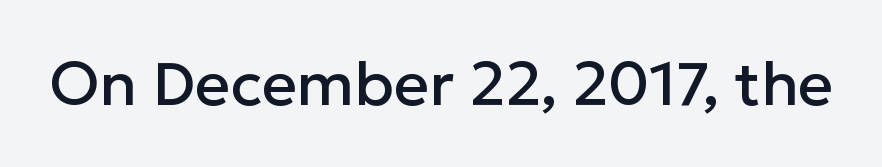
Q: Is the text italic (slanted)? A: No, it is upright.
Q: Is the typeface a serif or a sans-serif typeface? A: Sans-serif.
Q: Is the text underlined? A: No.
Q: Is the spacing between letters normal or unusually wide? A: Normal.
Q: Width (condensed, normal, or wide)? A: Normal.
Q: Stroke contrast? A: Low.
Q: x-height? A: Medium.
Q: Monospaced? A: No.
